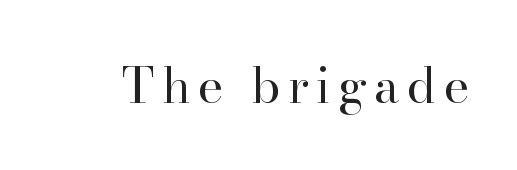
{"serif": "yes", "italic": "no", "bold": "no", "weight": "regular", "width": "normal", "stroke_contrast": "high", "x_height": "small", "monospaced": "no", "underline": "no", "glyph_px": 49}
